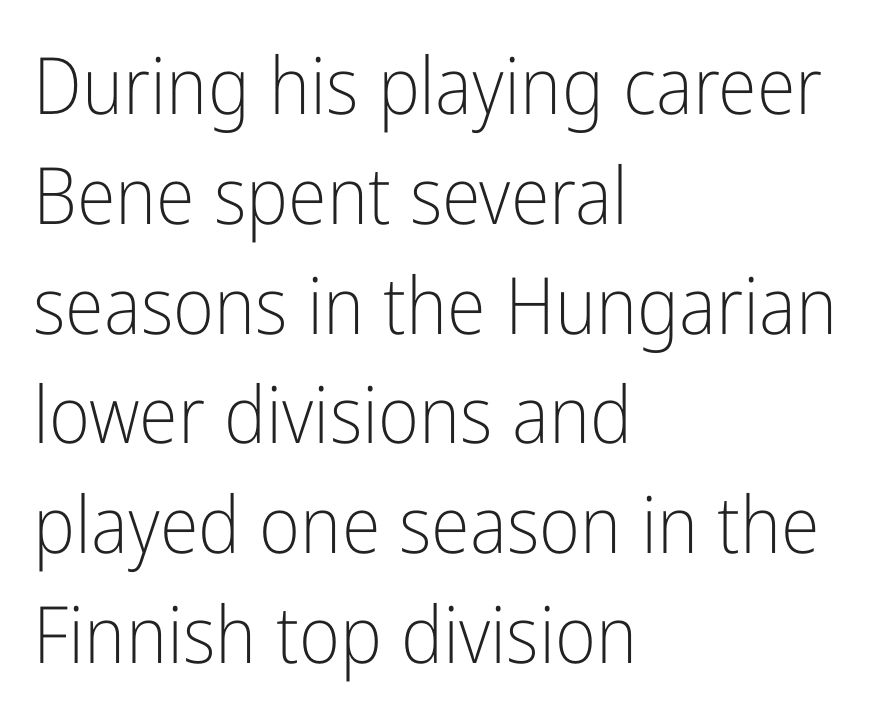
{"serif": "no", "italic": "no", "bold": "no", "weight": "light", "width": "condensed", "stroke_contrast": "low", "x_height": "medium", "monospaced": "no", "underline": "no", "align": "left", "line_spacing": "normal", "line_spacing_ratio": 1.39, "letter_spacing": "normal", "letter_spacing_em": 0.0, "glyph_px": 79}
